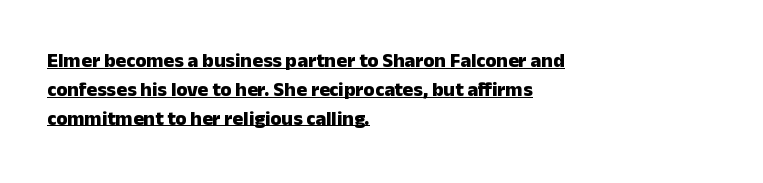
{"italic": "no", "bold": "yes", "underline": "yes", "align": "left", "line_spacing": "normal", "line_spacing_ratio": 1.44, "letter_spacing": "normal", "letter_spacing_em": 0.0, "glyph_px": 20}
